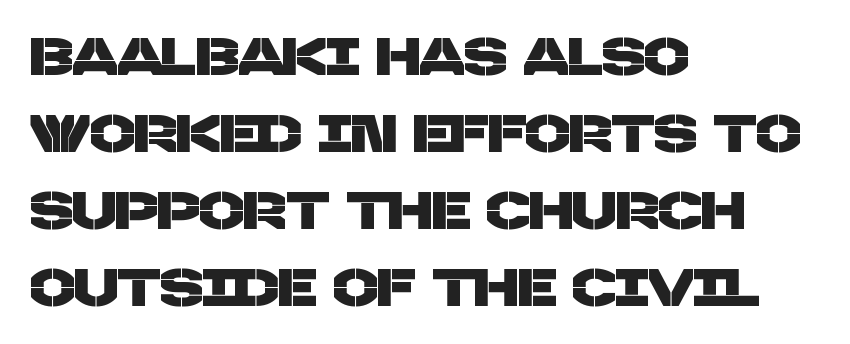
Q: Is the typeface a serif or a sans-serif typeface? A: Sans-serif.
Q: Is the text underlined? A: No.
Q: How is the paragraph aligned? A: Left-aligned.
Q: Is the spacing between letters normal or unusually wide? A: Normal.
Q: Is the spacing between lines tight, normal or loose? A: Normal.
Q: Width (condensed, normal, or wide)? A: Normal.
Q: Stroke contrast? A: Low.
Q: x-height? A: Large.
Q: Monospaced? A: No.
